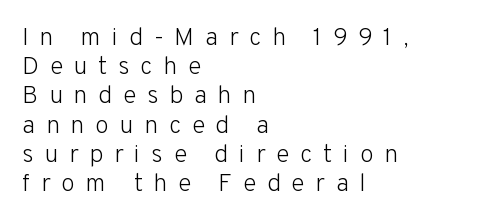
The image shows 25 px text type, upright; set left-aligned, line spacing 1.17x, unusually wide letter spacing (+0.43 em), not underlined.
